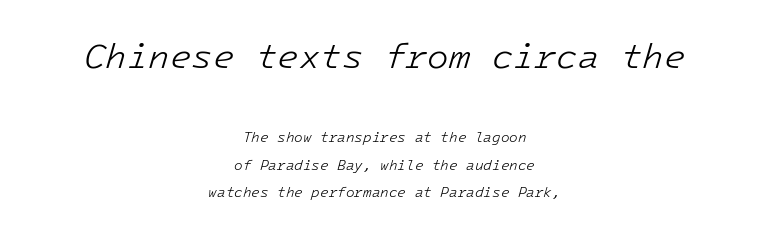
The image shows 35 px light type, italic (leaning right); set centered, loose line spacing (1.97x), normal letter spacing, not underlined; the first (top) block is 2.5x larger; low stroke contrast and a medium x-height.
